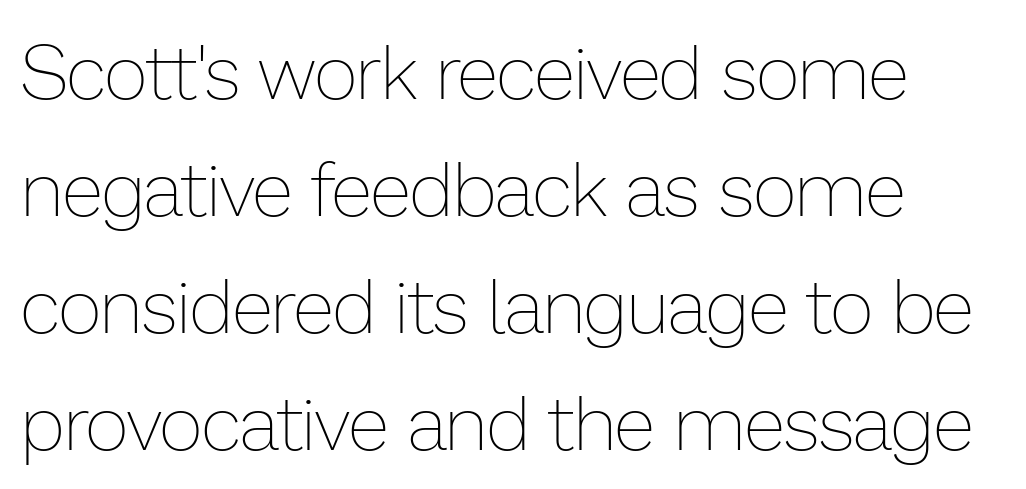
{"italic": "no", "bold": "no", "weight": "thin", "width": "normal", "stroke_contrast": "low", "x_height": "medium", "monospaced": "no", "underline": "no", "align": "left", "line_spacing": "normal", "line_spacing_ratio": 1.54, "letter_spacing": "normal", "letter_spacing_em": 0.0, "glyph_px": 76}
